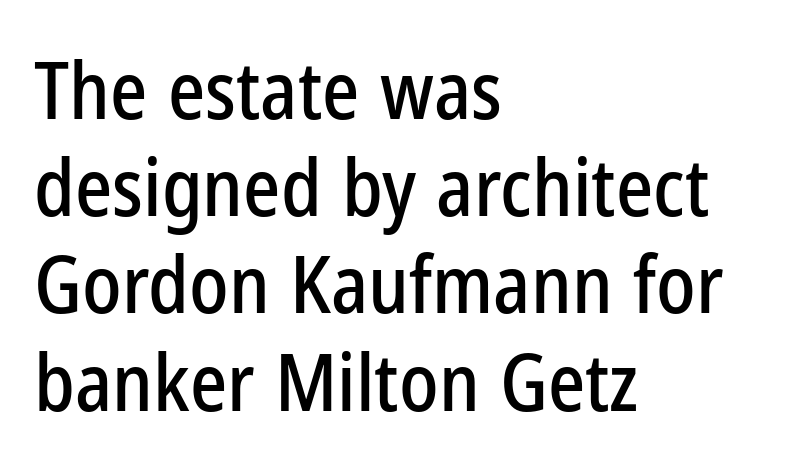
Q: Is the text italic (slanted)? A: No, it is upright.
Q: Is the typeface a serif or a sans-serif typeface? A: Sans-serif.
Q: Is the text underlined? A: No.
Q: How is the paragraph aligned? A: Left-aligned.
Q: Is the spacing between letters normal or unusually wide? A: Normal.
Q: Width (condensed, normal, or wide)? A: Condensed.
Q: Stroke contrast? A: Low.
Q: x-height? A: Medium.
Q: Monospaced? A: No.
